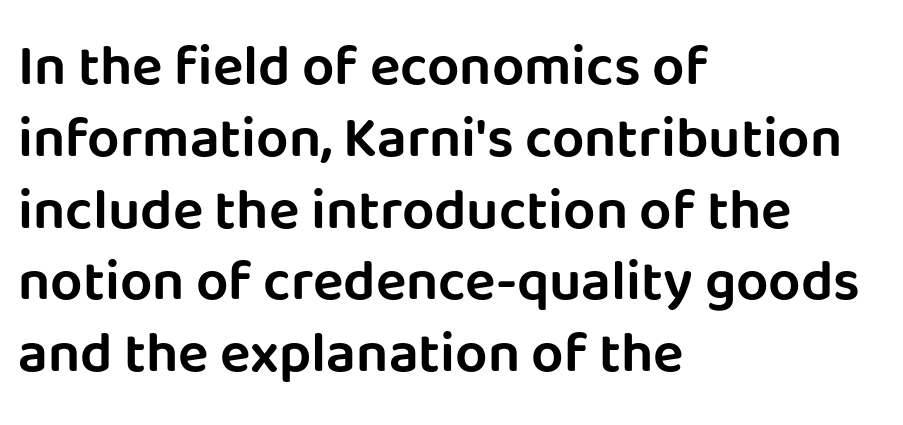
Q: Is the text italic (slanted)? A: No, it is upright.
Q: Is the typeface a serif or a sans-serif typeface? A: Sans-serif.
Q: Is the text underlined? A: No.
Q: How is the paragraph aligned? A: Left-aligned.
Q: Is the spacing between letters normal or unusually wide? A: Normal.
Q: Is the spacing between lines tight, normal or loose? A: Normal.
Q: Width (condensed, normal, or wide)? A: Normal.
Q: Stroke contrast? A: Low.
Q: x-height? A: Large.
Q: Monospaced? A: No.
